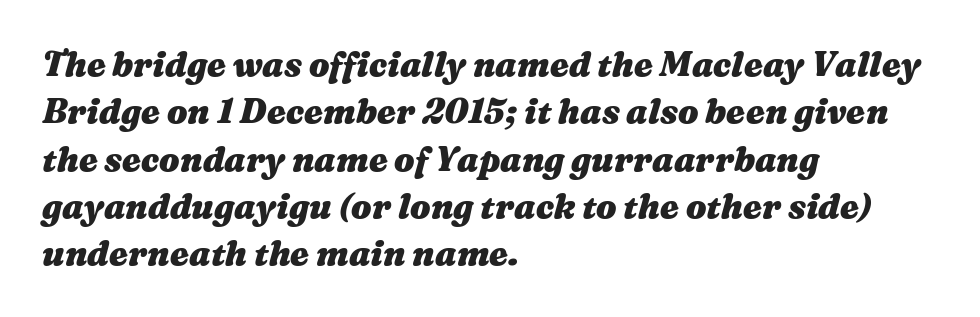
Q: Is the text bold? A: Yes.
Q: Is the text italic (slanted)? A: Yes, it leans right by about 16 degrees.
Q: Is the text underlined? A: No.
Q: How is the paragraph aligned? A: Left-aligned.
Q: Is the spacing between letters normal or unusually wide? A: Normal.
Q: Is the spacing between lines tight, normal or loose? A: Normal.
Q: Width (condensed, normal, or wide)? A: Wide.
Q: Stroke contrast? A: Medium.
Q: x-height? A: Medium.
Q: Monospaced? A: No.
